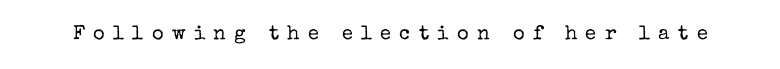
The image shows 20 px text type, upright; set unusually wide letter spacing (+0.42 em), not underlined.
